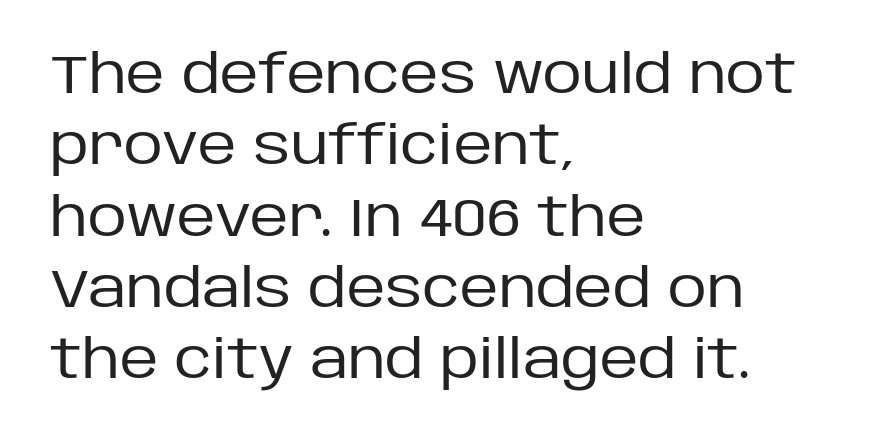
Rule under the text: the space is simply empty. Vertically, the passage feels balanced, rows spaced as you'd expect. Words appear dense and cohesive because spacing is normal. The characters display no serif detailing; their extremities are plain.
